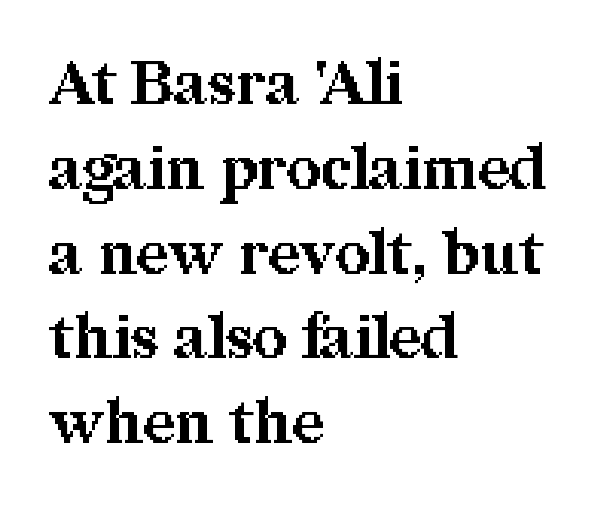
The image shows 61 px bold serif type, upright; set left-aligned, normal line spacing (1.39x), normal letter spacing, not underlined; medium stroke contrast and a medium x-height.
